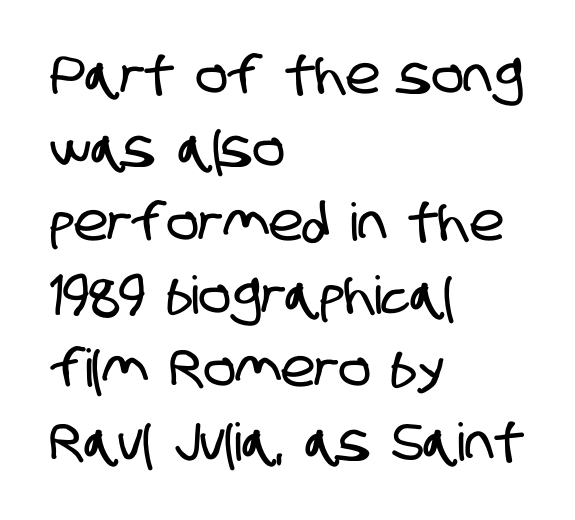
The horizontal fit of the characters is conventional and even. Regarding leading, the lines here are spaced in the standard way. Descender tails drop into unmarked territory. These lines are set flush left with a ragged right edge. Think of a printed novel: that variable character pitch is what you see here. The font family rendered here belongs to the sans-serif group.
